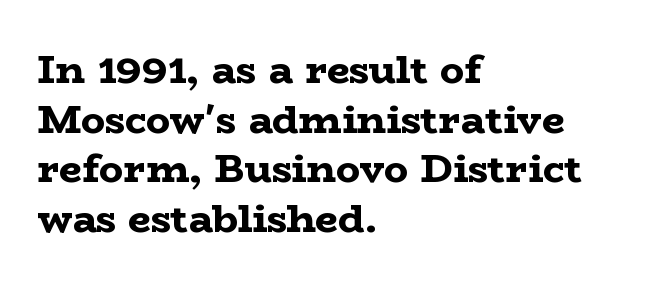
Visually the block forms a straight wall on the left and a jagged coastline on the right. A typesetter would call this proportional, since set widths differ per character. Beneath every word, the page is bare. The glyphs in this specimen are seriffed. Does extra space separate the letters? No, they use regular spacing. Ordinary non-slanted type is in use.
